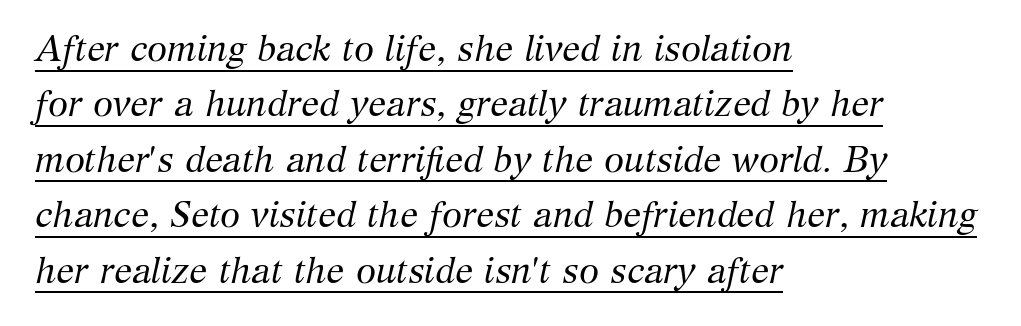
The image shows 36 px regular-weight serif type, italic (leaning right); set left-aligned, normal line spacing (1.54x), normal letter spacing, underlined; medium stroke contrast and a medium x-height.
